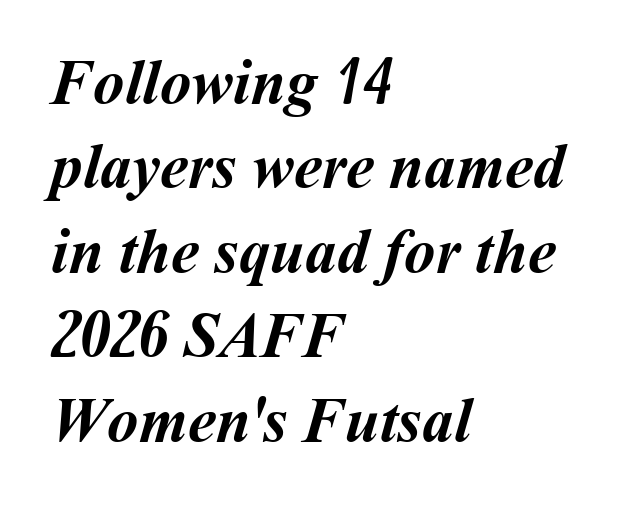
Q: Is the text bold? A: Yes.
Q: Is the text underlined? A: No.
Q: How is the paragraph aligned? A: Left-aligned.
Q: Is the spacing between letters normal or unusually wide? A: Normal.
Q: Is the spacing between lines tight, normal or loose? A: Normal.
Q: Width (condensed, normal, or wide)? A: Normal.
Q: Stroke contrast? A: Medium.
Q: x-height? A: Medium.
Q: Monospaced? A: No.
